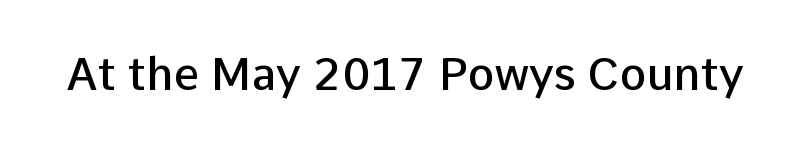
The type is set solid horizontally, with unmodified tracking. Each letter keeps its own natural width here, so spacing adapts to shape. Nope, not italic — everything's standing straight. This is moderately heavy type, rendered in semibold.
